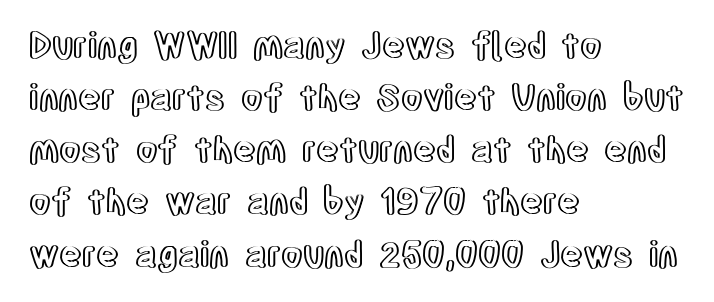
This rendering features lettering with no underline. This sample keeps an unexceptional amount of space between lines. The passage shown has conventional tracking throughout. Do the characters align in a grid? No, the font is proportional. Posture: straight, roman, zero tilt. Notice how the passage keeps a crisp vertical edge on the left only.
